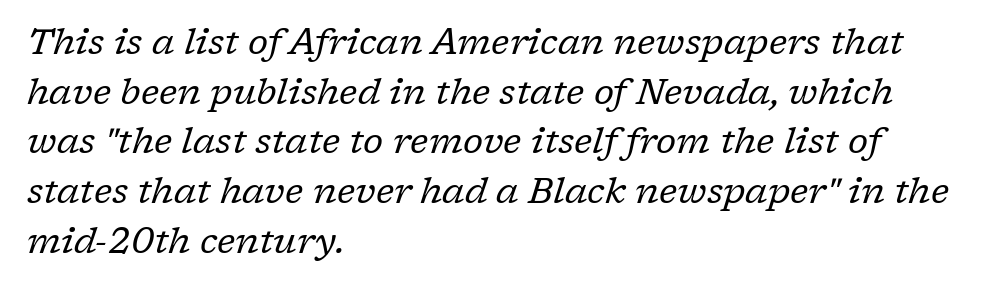
{"serif": "yes", "italic": "yes", "lean": "right", "slant_degrees": 17, "bold": "no", "weight": "regular", "width": "normal", "stroke_contrast": "low", "x_height": "medium", "monospaced": "no", "underline": "no", "align": "left", "line_spacing": "normal", "line_spacing_ratio": 1.38, "letter_spacing": "normal", "letter_spacing_em": 0.0, "glyph_px": 36}
